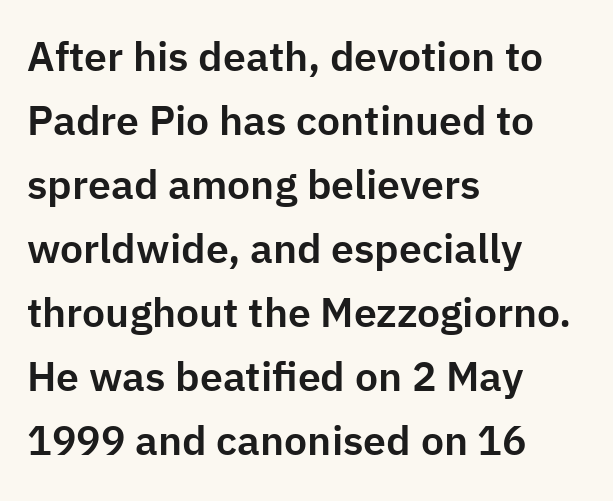
The image shows 41 px sans-serif type, upright; set left-aligned, normal line spacing (1.56x), normal letter spacing, not underlined; low stroke contrast and a medium x-height.
